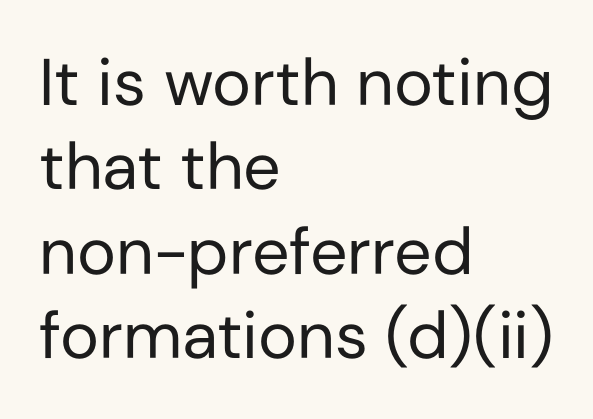
{"serif": "no", "italic": "no", "bold": "no", "weight": "regular", "width": "normal", "stroke_contrast": "low", "x_height": "medium", "monospaced": "no", "underline": "no", "align": "left", "line_spacing": "normal", "line_spacing_ratio": 1.28, "letter_spacing": "normal", "letter_spacing_em": 0.0, "glyph_px": 66}
